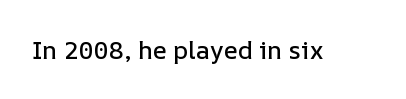
If you drew a line through each stem, it would be perfectly vertical. Characters follow at the spacing the type designer built in. The words here are not underlined.
